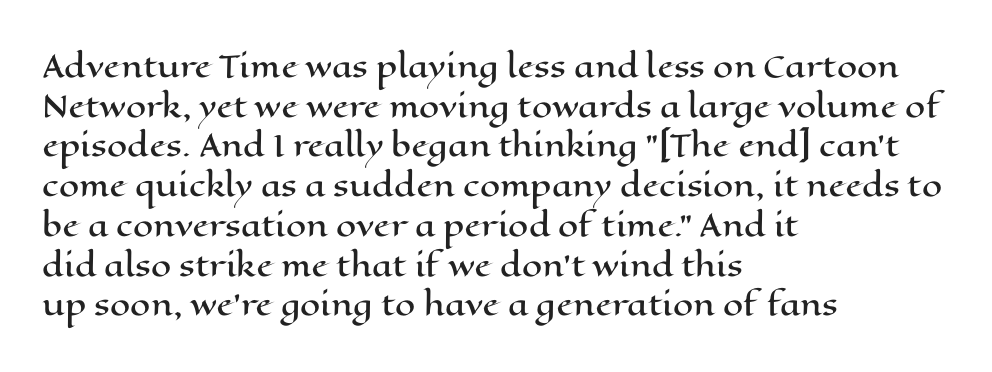
Any mark beneath the type? The region is blank. The designer left line spacing at the default. These lines are rendered in a variable-pitch font. The line texture is even and compact thanks to regular tracking. Caption: multi-line text, flush left, ragged right. Style check: upright.
